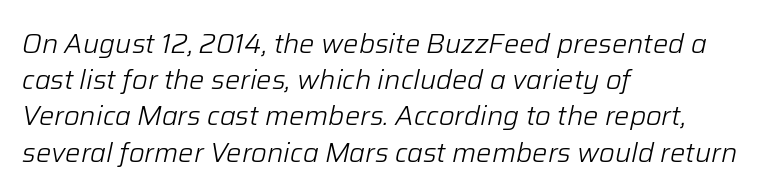
Q: Is the text bold? A: No.
Q: Is the text italic (slanted)? A: Yes, it leans right by about 12 degrees.
Q: Is the text underlined? A: No.
Q: How is the paragraph aligned? A: Left-aligned.
Q: Is the spacing between letters normal or unusually wide? A: Normal.
Q: Is the spacing between lines tight, normal or loose? A: Normal.
